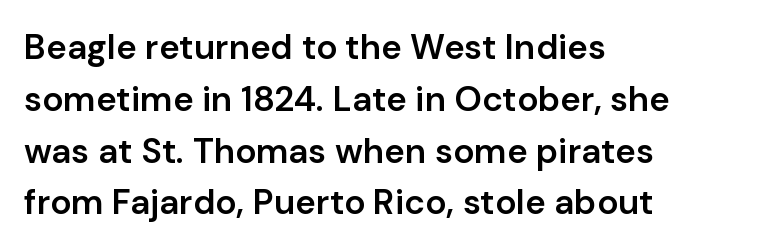
{"serif": "no", "italic": "no", "bold": "semi", "weight": "semibold", "width": "normal", "stroke_contrast": "low", "x_height": "medium", "monospaced": "no", "underline": "no", "align": "left", "line_spacing": "normal", "line_spacing_ratio": 1.48, "letter_spacing": "normal", "letter_spacing_em": 0.0, "glyph_px": 35}
